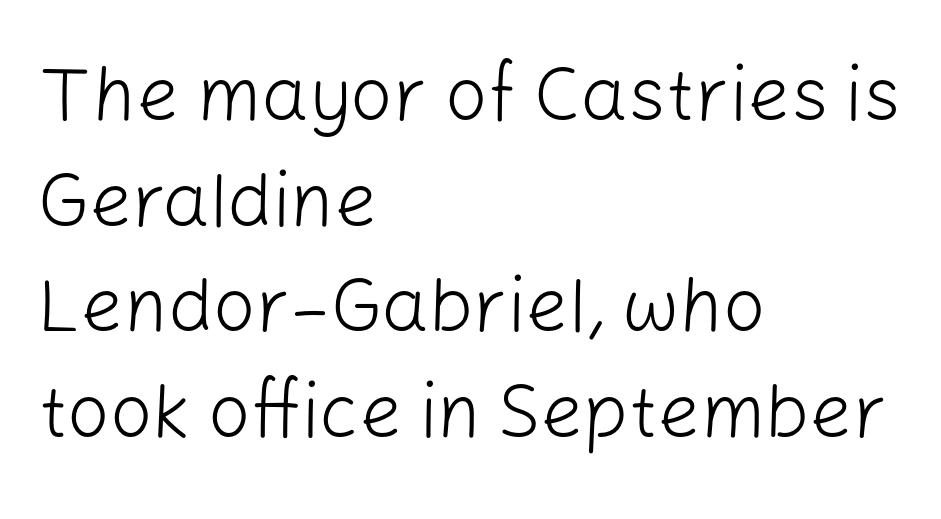
The image shows 75 px light sans-serif type, upright; set left-aligned, normal line spacing (1.41x), normal letter spacing, not underlined; low stroke contrast and a medium x-height.
